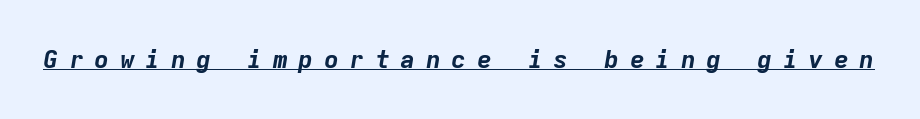
The face used here has a pronounced slope to its letters. Every word sits above its own underline. The characters look thick and weighty, a clear bold. The gaps between neighbouring characters are conspicuously large.
